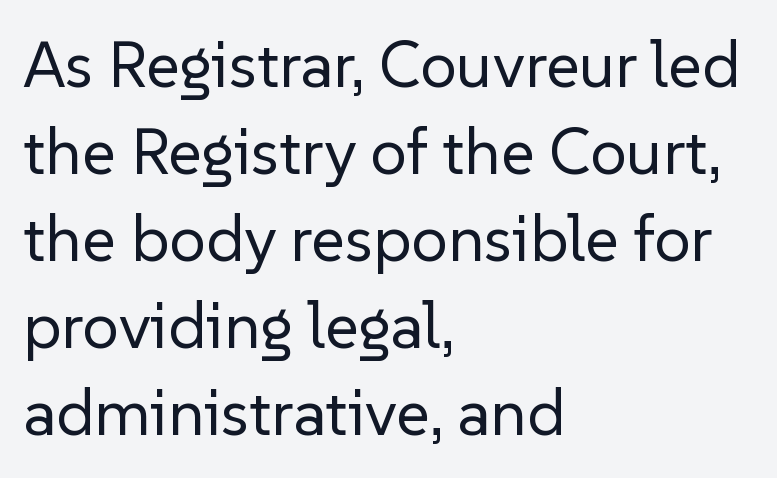
{"serif": "no", "italic": "no", "bold": "no", "weight": "regular", "width": "normal", "stroke_contrast": "low", "x_height": "medium", "monospaced": "no", "underline": "no", "align": "left", "line_spacing": "normal", "line_spacing_ratio": 1.34, "letter_spacing": "normal", "letter_spacing_em": 0.0, "glyph_px": 65}
